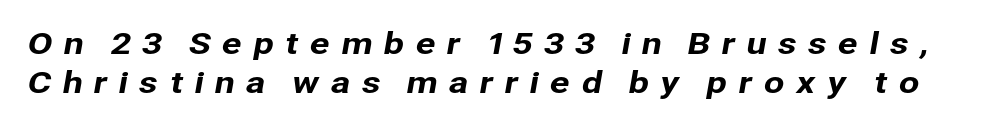
Q: Is the typeface a serif or a sans-serif typeface? A: Sans-serif.
Q: Is the text underlined? A: No.
Q: Is the spacing between letters normal or unusually wide? A: Unusually wide.
Q: Is the spacing between lines tight, normal or loose? A: Normal.
Q: Width (condensed, normal, or wide)? A: Normal.
Q: Stroke contrast? A: Low.
Q: x-height? A: Medium.
Q: Monospaced? A: No.
